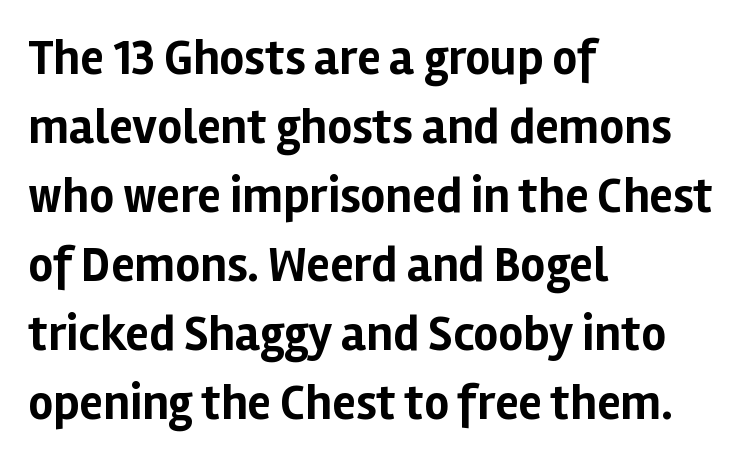
{"serif": "no", "italic": "no", "bold": "yes", "weight": "bold", "width": "normal", "stroke_contrast": "low", "x_height": "medium", "monospaced": "no", "underline": "no", "align": "left", "line_spacing": "normal", "line_spacing_ratio": 1.41, "letter_spacing": "normal", "letter_spacing_em": 0.0, "glyph_px": 49}
